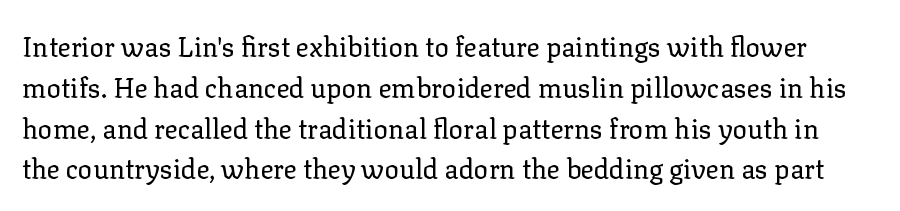
{"italic": "no", "bold": "no", "underline": "no", "line_spacing": "normal", "line_spacing_ratio": 1.51, "letter_spacing": "normal", "letter_spacing_em": 0.0, "glyph_px": 27}
